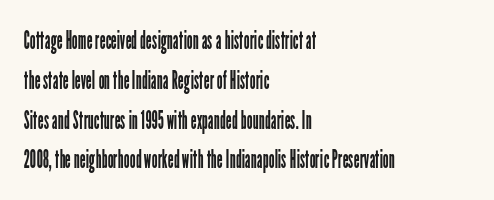
{"italic": "no", "bold": "no", "underline": "no", "align": "left", "line_spacing": "normal", "line_spacing_ratio": 1.53, "letter_spacing": "normal", "letter_spacing_em": 0.0, "glyph_px": 26}
